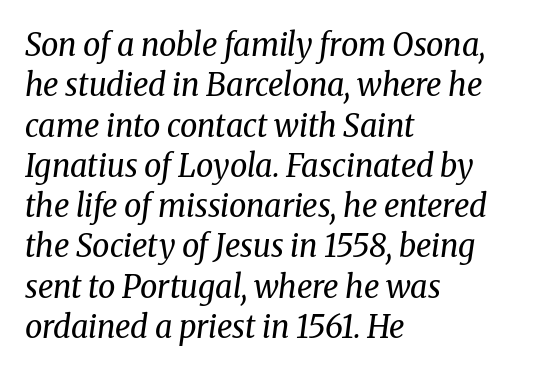
The lines are quadded left. The passage shown is typed in a proportional face where columns would drift. Letters have the restrained weight of plain body copy at most. A serif font was chosen for this passage.
